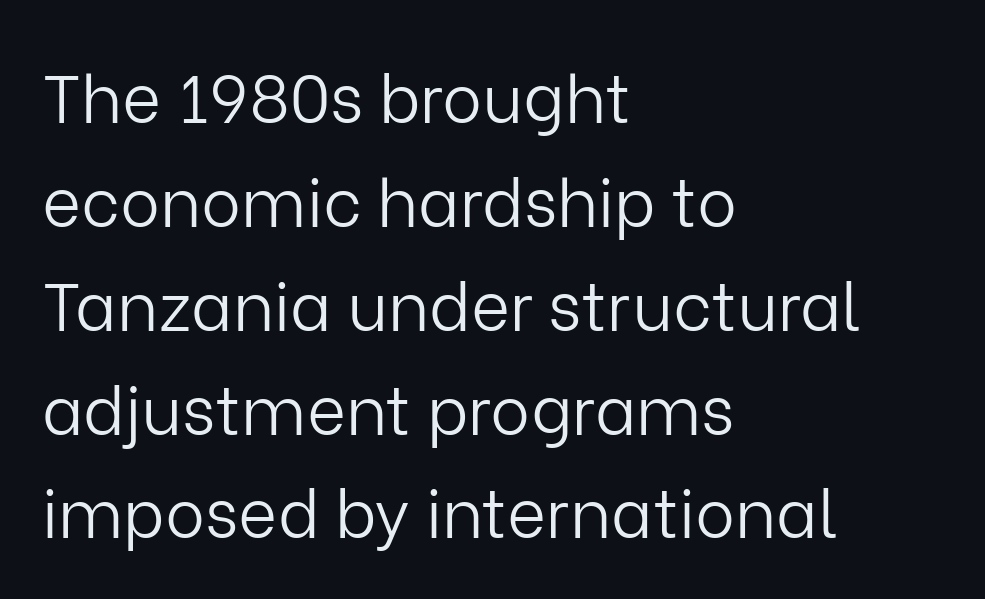
The image shows 67 px light sans-serif type, upright; set left-aligned, normal line spacing (1.55x), normal letter spacing, not underlined; low stroke contrast and a medium x-height.
